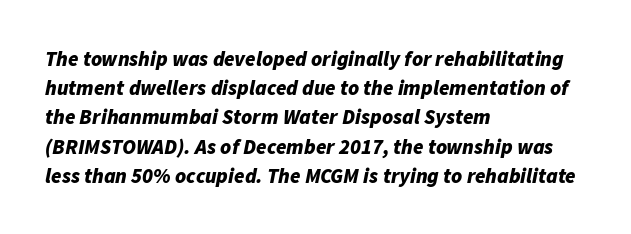
The image shows 21 px bold type, italic (leaning right); set left-aligned, normal line spacing (1.39x), normal letter spacing, not underlined.
